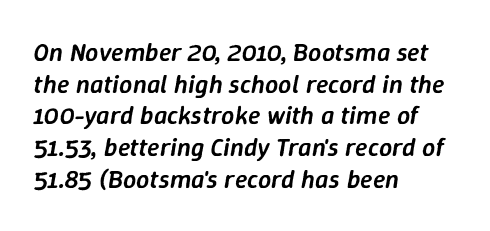
{"italic": "yes", "lean": "right", "slant_degrees": 9, "bold": "semi", "underline": "no", "align": "left", "line_spacing_ratio": 1.22, "letter_spacing": "normal", "letter_spacing_em": 0.0, "glyph_px": 26}
